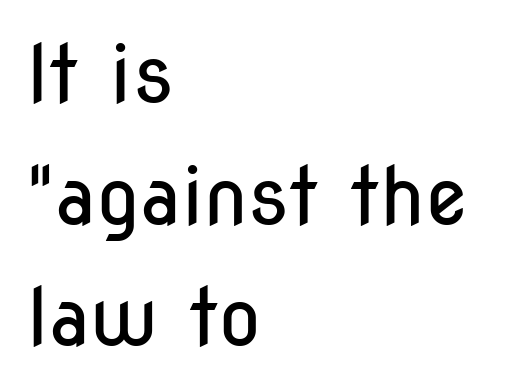
Q: Is the text bold? A: No.
Q: Is the text italic (slanted)? A: No, it is upright.
Q: Is the typeface a serif or a sans-serif typeface? A: Sans-serif.
Q: Is the text underlined? A: No.
Q: How is the paragraph aligned? A: Left-aligned.
Q: Is the spacing between letters normal or unusually wide? A: Normal.
Q: Is the spacing between lines tight, normal or loose? A: Normal.
Q: Width (condensed, normal, or wide)? A: Condensed.
Q: Stroke contrast? A: Low.
Q: x-height? A: Medium.
Q: Monospaced? A: No.
